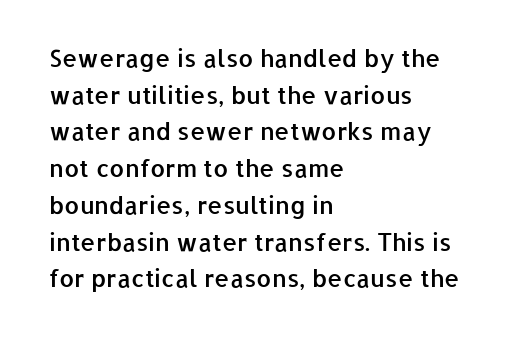
Q: Is the text bold? A: Semi-bold.
Q: Is the text italic (slanted)? A: No, it is upright.
Q: Is the text underlined? A: No.
Q: How is the paragraph aligned? A: Left-aligned.
Q: Is the spacing between letters normal or unusually wide? A: Normal.
Q: Is the spacing between lines tight, normal or loose? A: Normal.
